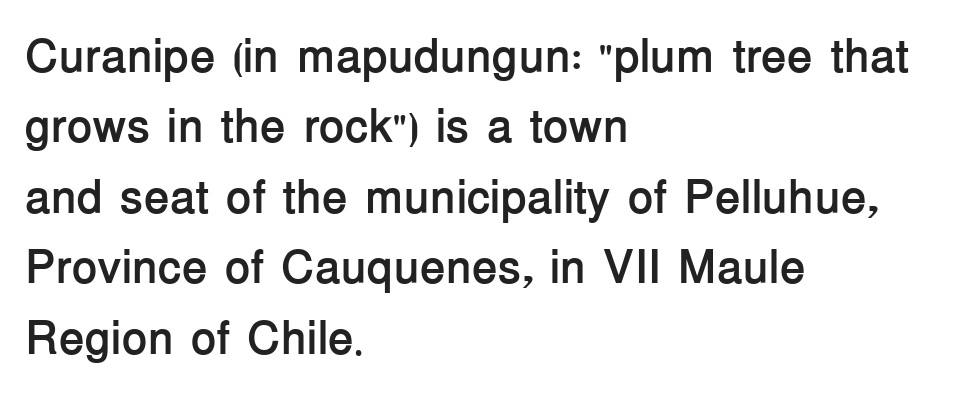
The image shows 47 px semibold sans-serif type, upright; set left-aligned, normal line spacing (1.5x), normal letter spacing, not underlined; low stroke contrast and a medium x-height.
